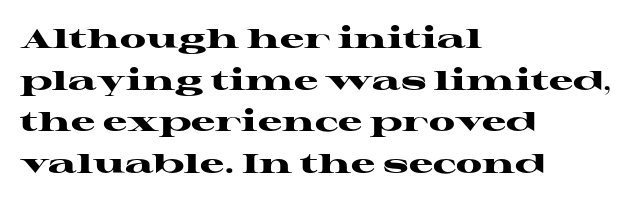
{"italic": "no", "bold": "yes", "underline": "no", "align": "left", "line_spacing": "normal", "line_spacing_ratio": 1.54, "letter_spacing": "normal", "letter_spacing_em": 0.0, "glyph_px": 27}
